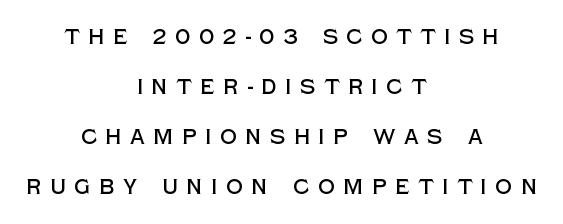
Q: Is the text italic (slanted)? A: No, it is upright.
Q: Is the text underlined? A: No.
Q: How is the paragraph aligned? A: Centered.
Q: Is the spacing between letters normal or unusually wide? A: Unusually wide.
Q: Is the spacing between lines tight, normal or loose? A: Loose.
